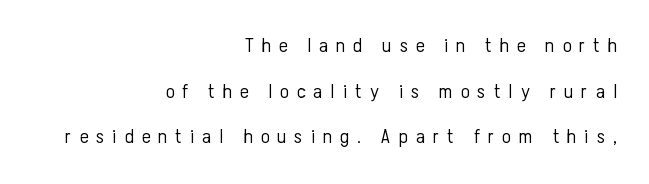
The letters look calm and open, with moderate or lighter stems. Look at the tracking — it's clearly loosened, letters drifting apart. Designer's note — italics off, roman on. Type without underlining. Summary of vertical rhythm: relaxed, with wide interline spacing.
